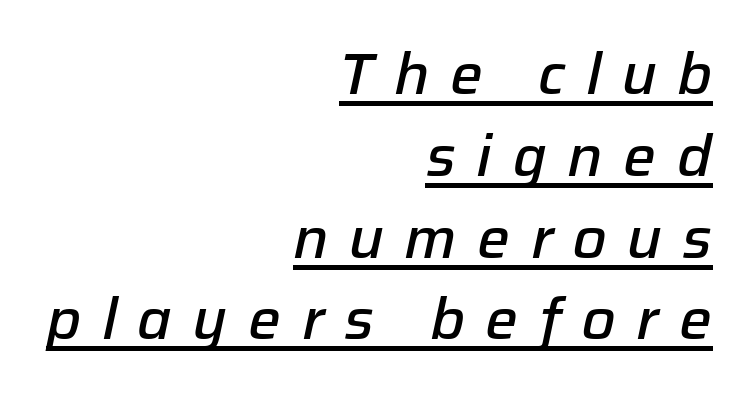
The image shows 58 px semibold type, italic (leaning right); set right-aligned, normal line spacing (1.41x), unusually wide letter spacing (+0.35 em), underlined; low stroke contrast and a medium x-height.
